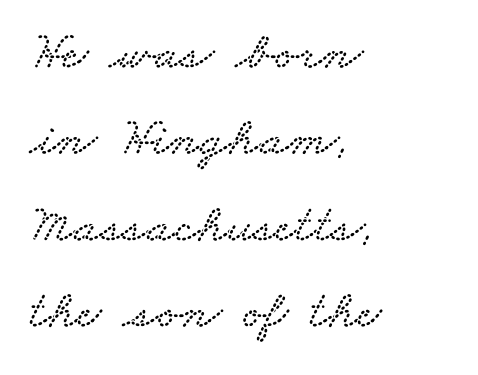
{"serif": "yes", "width": "wide", "stroke_contrast": "low", "x_height": "small", "monospaced": "no", "underline": "no", "align": "left", "line_spacing": "normal", "line_spacing_ratio": 1.6, "letter_spacing": "normal", "letter_spacing_em": 0.0, "glyph_px": 54}
